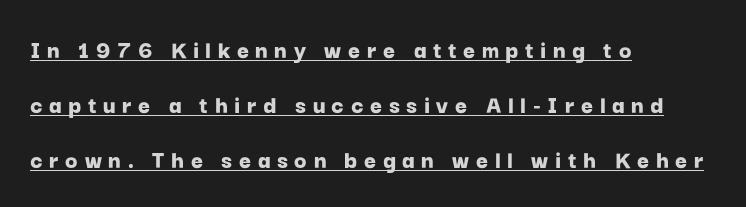
{"italic": "no", "bold": "yes", "underline": "yes", "align": "left", "line_spacing": "loose", "line_spacing_ratio": 2.12, "letter_spacing": "wide", "letter_spacing_em": 0.25, "glyph_px": 26}
